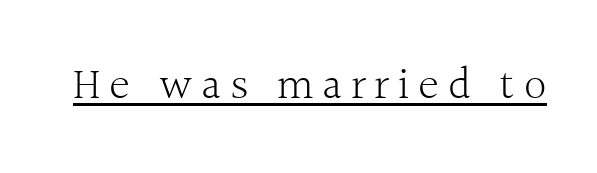
Q: Is the text bold? A: No.
Q: Is the text italic (slanted)? A: No, it is upright.
Q: Is the typeface a serif or a sans-serif typeface? A: Serif.
Q: Is the text underlined? A: Yes.
Q: Width (condensed, normal, or wide)? A: Normal.
Q: x-height? A: Medium.
Q: Monospaced? A: No.
